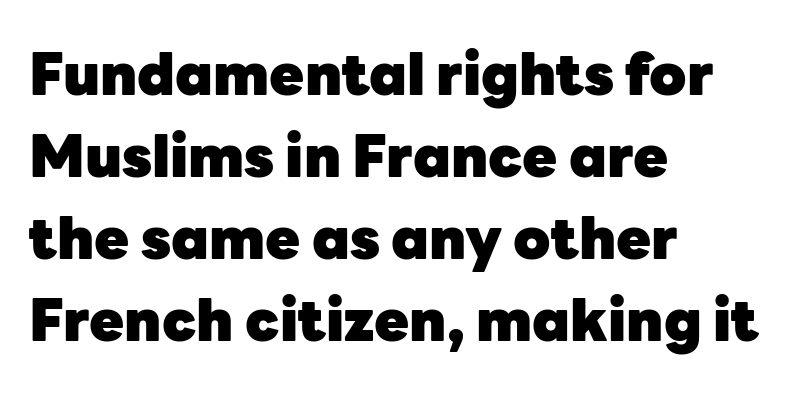
Q: Is the text bold? A: Yes.
Q: Is the text italic (slanted)? A: No, it is upright.
Q: Is the typeface a serif or a sans-serif typeface? A: Sans-serif.
Q: Is the text underlined? A: No.
Q: How is the paragraph aligned? A: Left-aligned.
Q: Is the spacing between letters normal or unusually wide? A: Normal.
Q: Is the spacing between lines tight, normal or loose? A: Normal.
Q: Width (condensed, normal, or wide)? A: Normal.
Q: Stroke contrast? A: Low.
Q: x-height? A: Medium.
Q: Monospaced? A: No.
